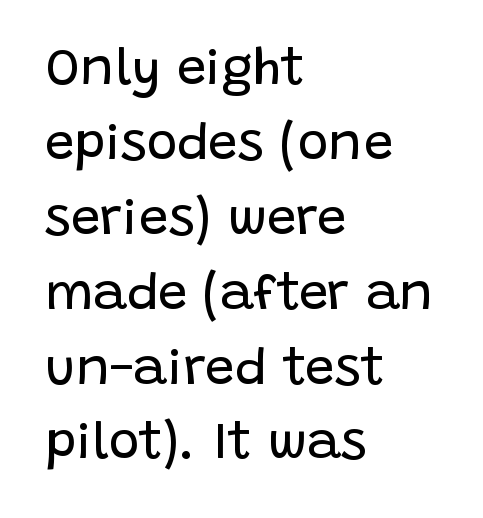
The image shows 52 px regular-weight sans-serif type, upright; set left-aligned, normal line spacing (1.44x), normal letter spacing, not underlined; low stroke contrast and a large x-height.
